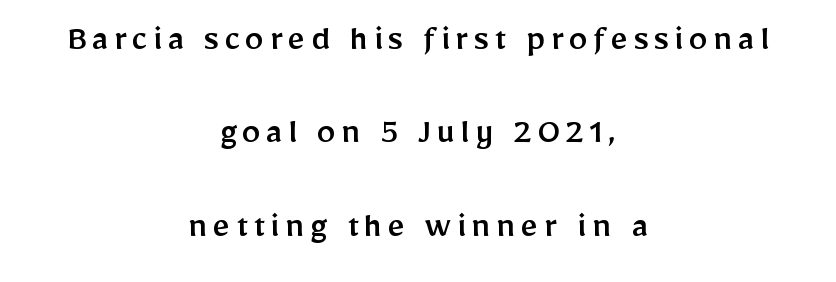
Q: Is the text italic (slanted)? A: No, it is upright.
Q: Is the typeface a serif or a sans-serif typeface? A: Sans-serif.
Q: Is the text underlined? A: No.
Q: How is the paragraph aligned? A: Centered.
Q: Is the spacing between lines tight, normal or loose? A: Loose.
Q: Width (condensed, normal, or wide)? A: Normal.
Q: Stroke contrast? A: Low.
Q: x-height? A: Medium.
Q: Monospaced? A: No.
